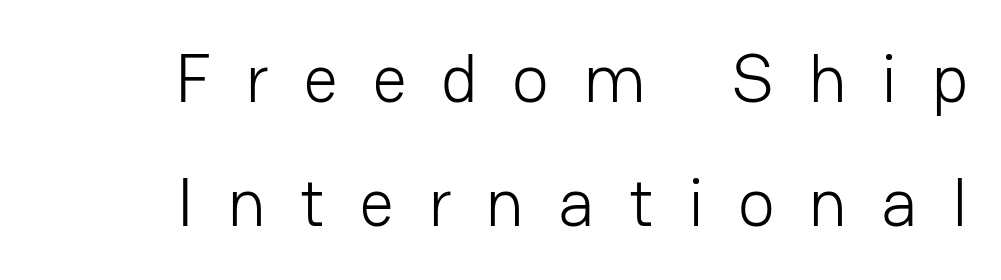
{"serif": "no", "italic": "no", "bold": "no", "weight": "light", "width": "normal", "stroke_contrast": "low", "x_height": "medium", "monospaced": "no", "underline": "no", "align": "right", "line_spacing_ratio": 1.79, "letter_spacing": "wide", "letter_spacing_em": 0.49, "glyph_px": 69}
